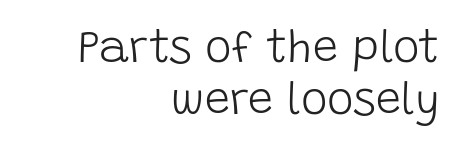
The image shows 45 px light sans-serif type, upright; set right-aligned, tight line spacing (1.15x), normal letter spacing, not underlined; low stroke contrast and a large x-height.
